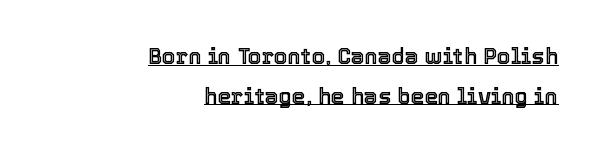
{"italic": "no", "underline": "yes", "align": "right", "line_spacing_ratio": 1.8, "letter_spacing": "normal", "letter_spacing_em": 0.0, "glyph_px": 22}
